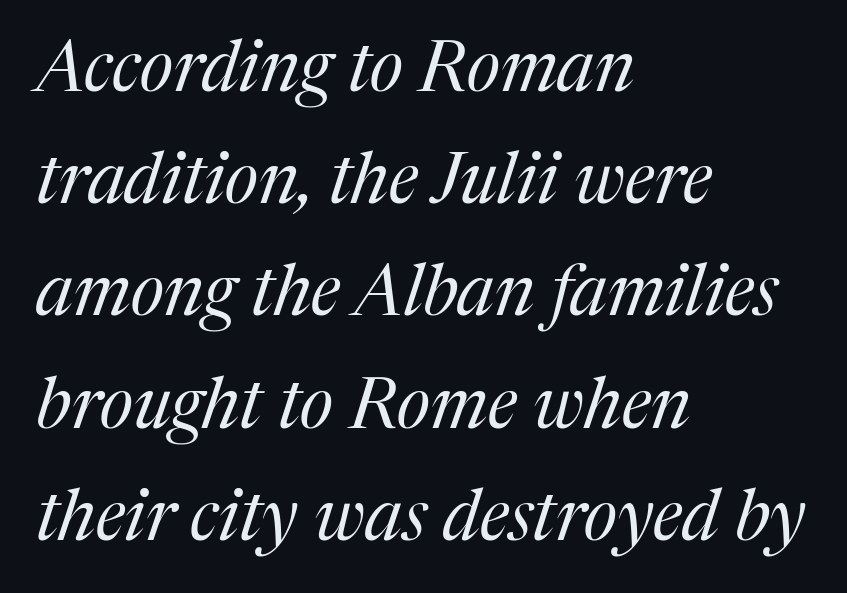
The image shows 71 px regular-weight serif type, italic (leaning right); set left-aligned, normal line spacing (1.58x), normal letter spacing, not underlined; medium stroke contrast and a medium x-height.
